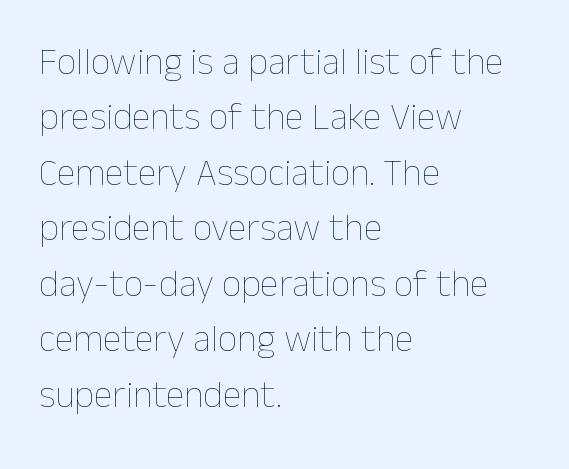
The image shows 38 px thin type, upright; set left-aligned, normal line spacing (1.46x), normal letter spacing, not underlined; low stroke contrast and a medium x-height.
